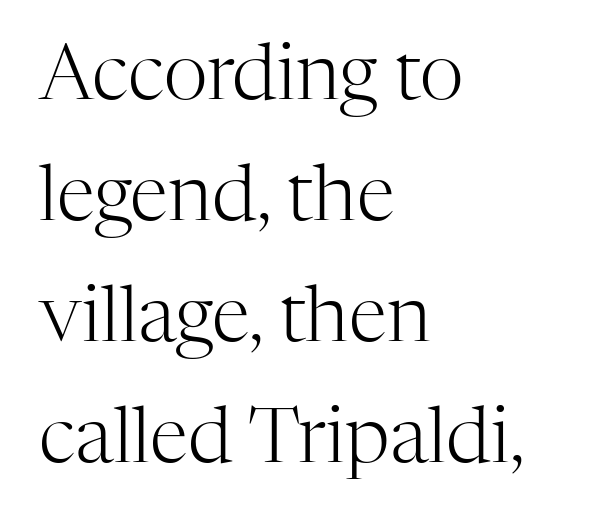
Q: Is the text bold? A: No.
Q: Is the text italic (slanted)? A: No, it is upright.
Q: Is the typeface a serif or a sans-serif typeface? A: Serif.
Q: Is the text underlined? A: No.
Q: How is the paragraph aligned? A: Left-aligned.
Q: Is the spacing between letters normal or unusually wide? A: Normal.
Q: Is the spacing between lines tight, normal or loose? A: Normal.
Q: Width (condensed, normal, or wide)? A: Normal.
Q: Stroke contrast? A: High.
Q: x-height? A: Medium.
Q: Monospaced? A: No.
